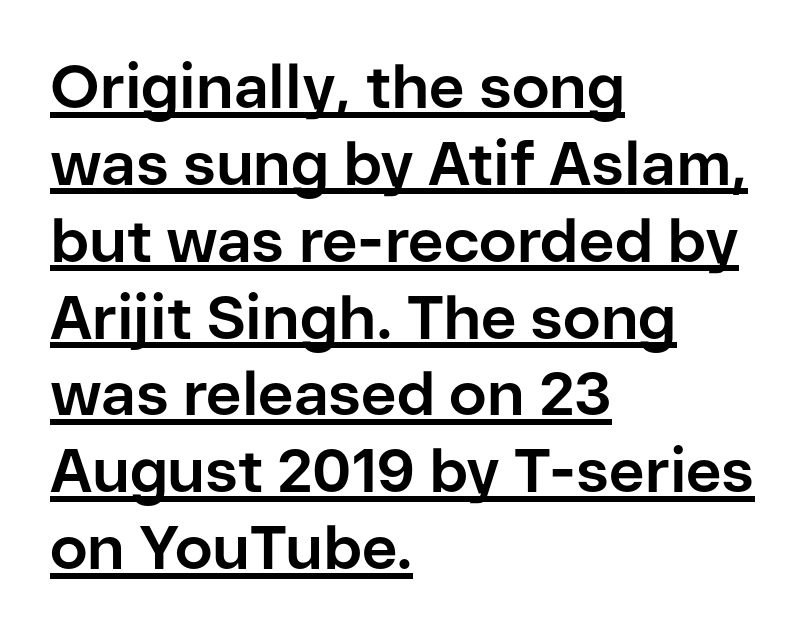
You can tell it's not italic because the verticals are truly vertical. Short and long lines alike share a common starting point at left. Varying glyph widths throughout — classic text-font behaviour. How are the letters spaced? Ordinarily, with no added tracking. Notice how descenders clear the ascenders below comfortably — that's standard leading. Descenders here cross a horizontal rule under the line.
